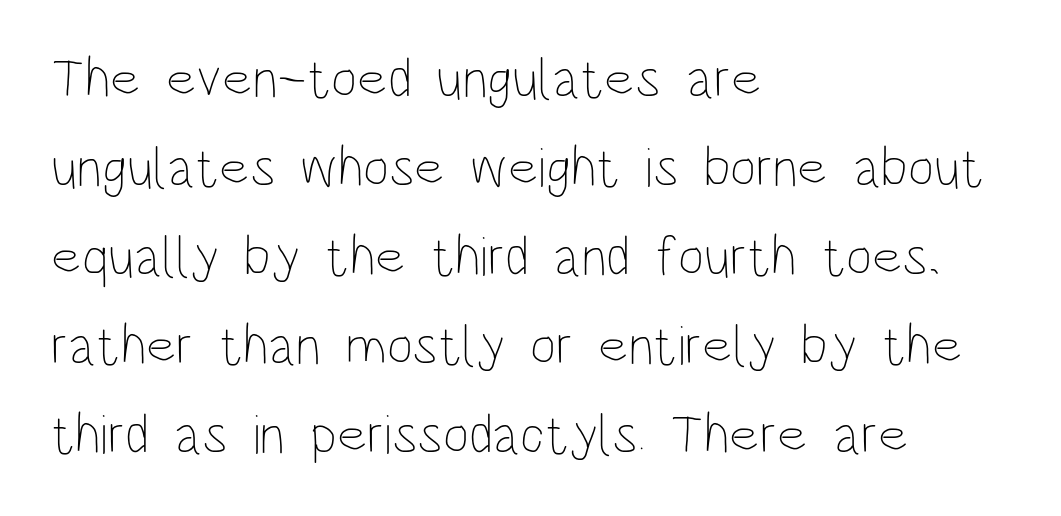
The image shows 56 px thin, condensed type, upright; set left-aligned, normal line spacing (1.59x), normal letter spacing, not underlined; low stroke contrast and a large x-height.
